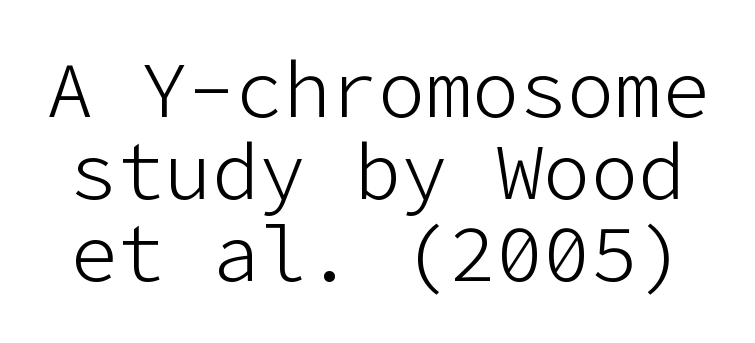
Q: Is the text bold? A: No.
Q: Is the text italic (slanted)? A: No, it is upright.
Q: Is the typeface a serif or a sans-serif typeface? A: Sans-serif.
Q: Is the text underlined? A: No.
Q: Is the spacing between letters normal or unusually wide? A: Normal.
Q: Is the spacing between lines tight, normal or loose? A: Tight.
Q: Width (condensed, normal, or wide)? A: Normal.
Q: Stroke contrast? A: Low.
Q: x-height? A: Medium.
